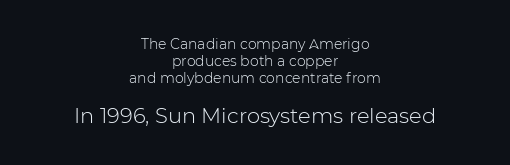
{"italic": "no", "bold": "no", "underline": "no", "align": "center", "line_spacing_ratio": 1.2, "letter_spacing": "normal", "letter_spacing_em": 0.0, "larger_block": "second", "size_ratio": 1.5, "glyph_px": 21}
